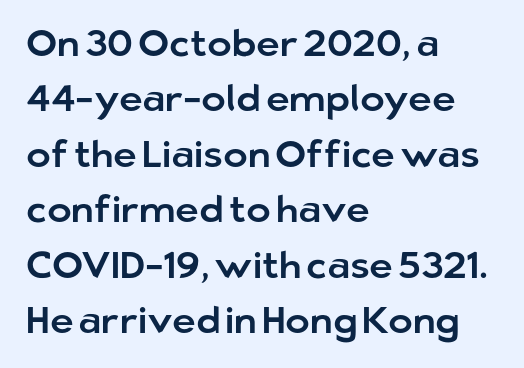
These lines are rendered in a variable-pitch font. A student would call this left alignment; a typographer would say flush left, rag right. Check under the words: just untouched page. The rows are spaced the way most documents space them.
